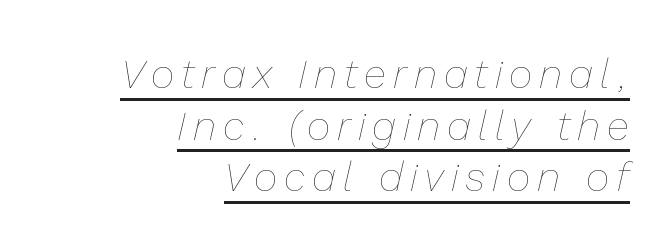
Would a proofreader flag this as italicized? Yes. This sample is right-justified, so line beginnings fall wherever the words allow. Varying glyph widths throughout — classic text-font behaviour. This sample carries an underscore along the baseline area. The strokes are not fattened; the text isn't bold.
